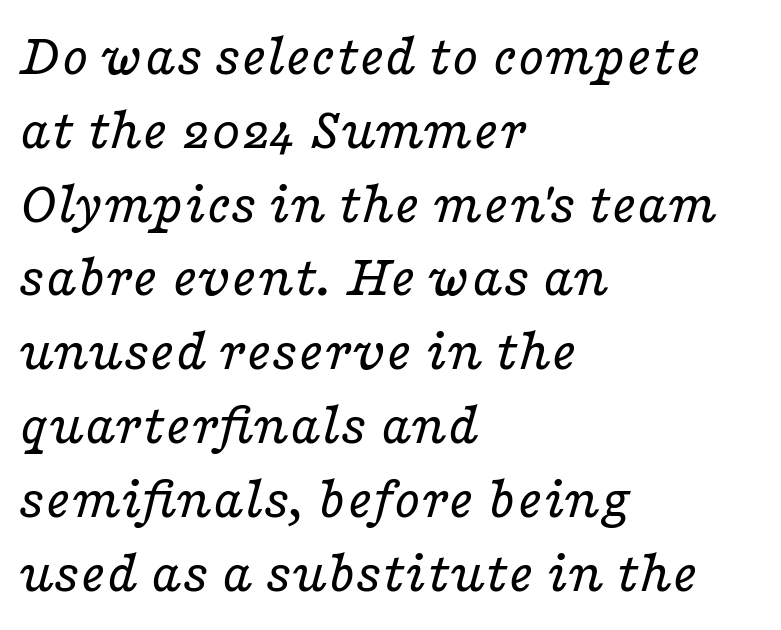
Q: Is the text bold? A: No.
Q: Is the text italic (slanted)? A: Yes, it leans right by about 16 degrees.
Q: Is the typeface a serif or a sans-serif typeface? A: Serif.
Q: Is the text underlined? A: No.
Q: How is the paragraph aligned? A: Left-aligned.
Q: Is the spacing between letters normal or unusually wide? A: Normal.
Q: Width (condensed, normal, or wide)? A: Wide.
Q: Stroke contrast? A: Low.
Q: x-height? A: Medium.
Q: Monospaced? A: No.
